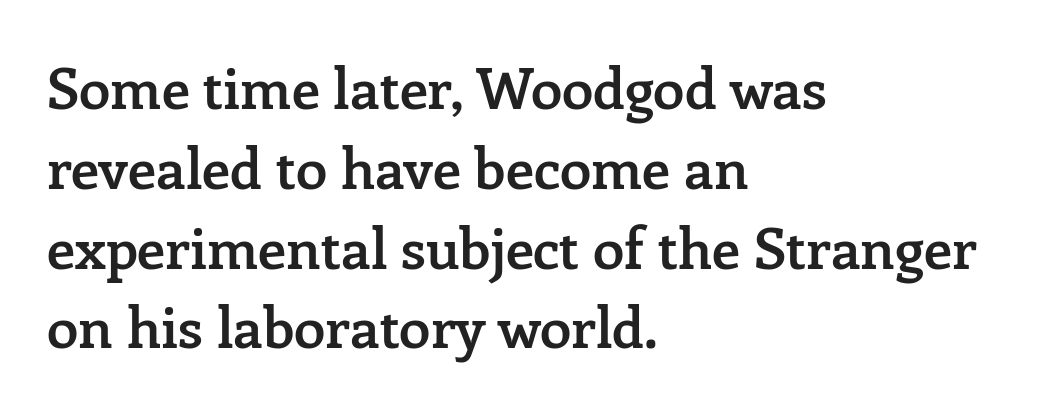
Q: Is the text bold? A: Semi-bold.
Q: Is the text italic (slanted)? A: No, it is upright.
Q: Is the typeface a serif or a sans-serif typeface? A: Serif.
Q: Is the text underlined? A: No.
Q: How is the paragraph aligned? A: Left-aligned.
Q: Is the spacing between letters normal or unusually wide? A: Normal.
Q: Is the spacing between lines tight, normal or loose? A: Normal.
Q: Width (condensed, normal, or wide)? A: Normal.
Q: Stroke contrast? A: Low.
Q: x-height? A: Medium.
Q: Monospaced? A: No.
